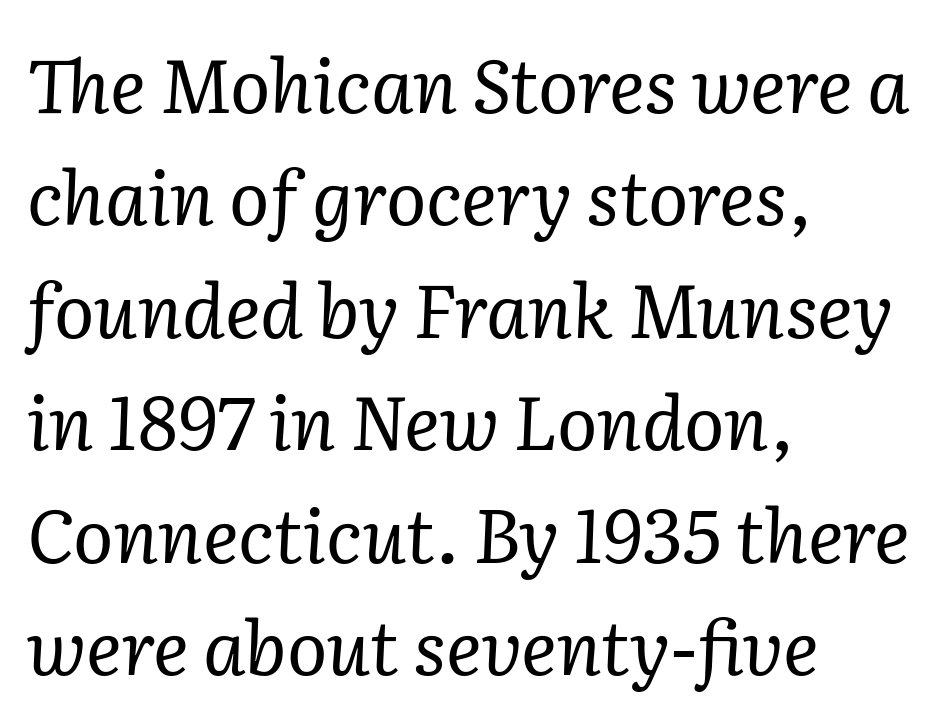
{"serif": "yes", "italic": "yes", "lean": "right", "slant_degrees": 2, "bold": "no", "weight": "regular", "width": "normal", "stroke_contrast": "low", "x_height": "medium", "monospaced": "no", "underline": "no", "align": "left", "line_spacing": "normal", "line_spacing_ratio": 1.5, "letter_spacing": "normal", "letter_spacing_em": 0.0, "glyph_px": 75}
